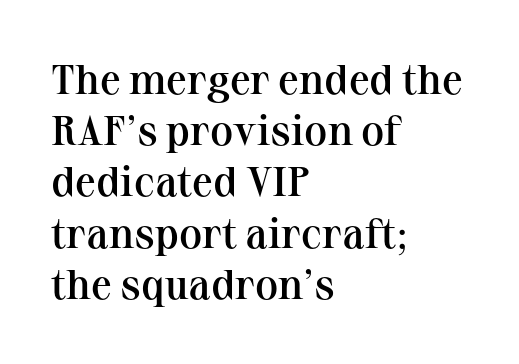
{"serif": "yes", "italic": "no", "bold": "semi", "weight": "semibold", "width": "normal", "stroke_contrast": "medium", "x_height": "medium", "monospaced": "no", "underline": "no", "align": "left", "line_spacing_ratio": 1.22, "letter_spacing": "normal", "letter_spacing_em": 0.0, "glyph_px": 42}
